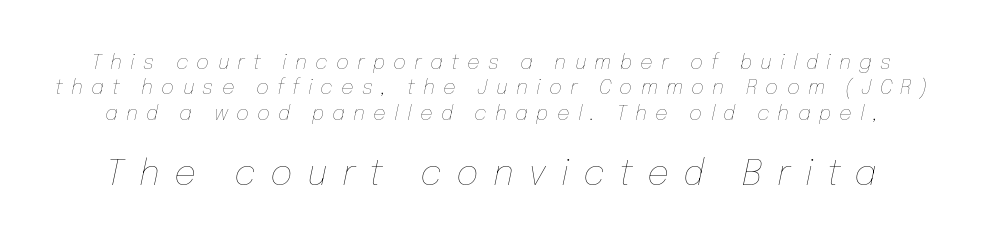
The image shows 35 px thin type, italic (leaning right); set normal line spacing (1.27x), unusually wide letter spacing (+0.41 em), not underlined; the second (bottom) block is 1.75x larger; low stroke contrast and a medium x-height.
